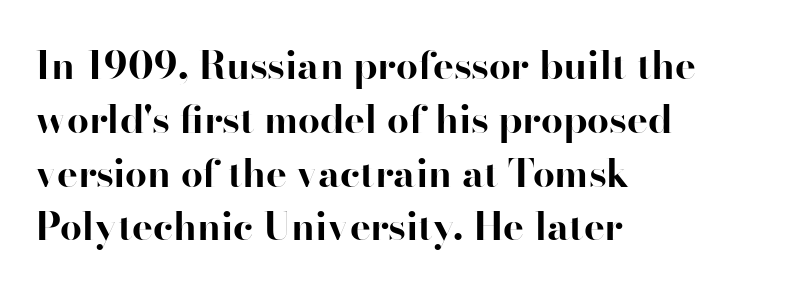
The image shows 39 px bold sans-serif type, upright; set left-aligned, normal line spacing (1.38x), normal letter spacing, not underlined; high stroke contrast and a small x-height.
